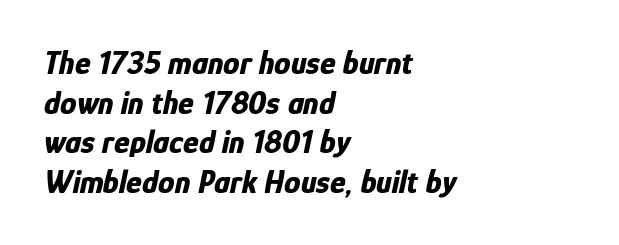
{"italic": "yes", "lean": "right", "slant_degrees": 12, "bold": "yes", "weight": "bold", "width": "condensed", "stroke_contrast": "low", "x_height": "medium", "monospaced": "no", "underline": "no", "align": "left", "line_spacing_ratio": 1.2, "letter_spacing": "normal", "letter_spacing_em": 0.0, "glyph_px": 33}
